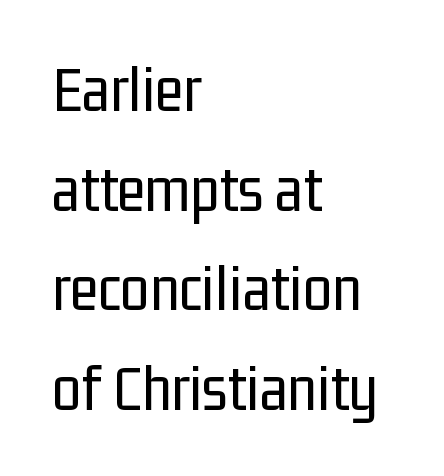
The image shows 66 px regular-weight, condensed sans-serif type, upright; set left-aligned, normal line spacing (1.51x), normal letter spacing, not underlined; low stroke contrast and a medium x-height.
